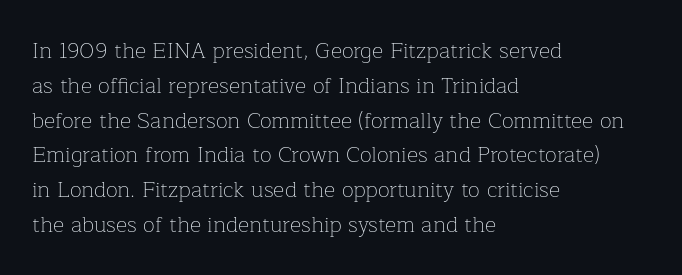
All the whitespace from short lines collects on the right. No extra tracking has been applied to these lines. Characters remain perfectly vertical along every line. The space beneath each line is pristine and unruled. Vertical stems look standard width or narrower in stroke.
